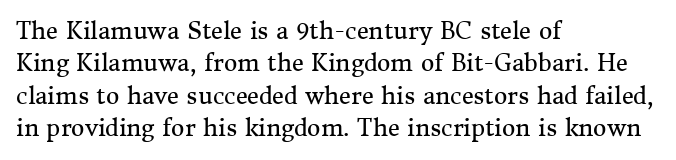
Q: Is the text bold? A: No.
Q: Is the text italic (slanted)? A: No, it is upright.
Q: Is the text underlined? A: No.
Q: How is the paragraph aligned? A: Left-aligned.
Q: Is the spacing between letters normal or unusually wide? A: Normal.
Q: Is the spacing between lines tight, normal or loose? A: Normal.
